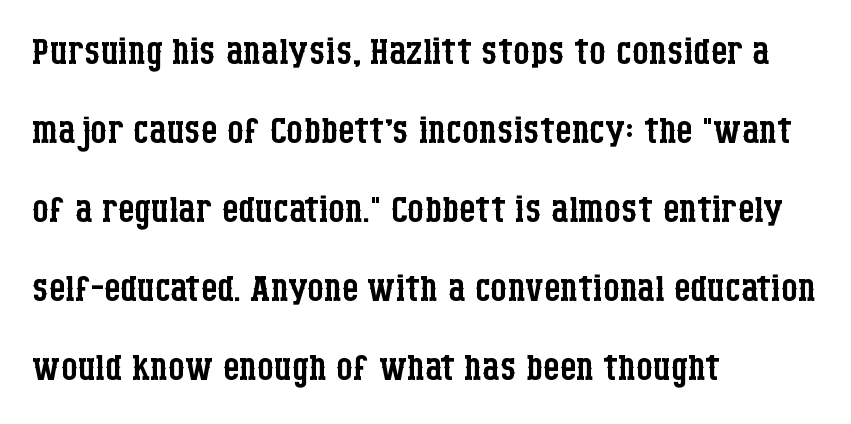
{"serif": "yes", "italic": "no", "bold": "no", "weight": "regular", "width": "condensed", "stroke_contrast": "low", "x_height": "large", "monospaced": "no", "underline": "no", "align": "left", "line_spacing": "normal", "line_spacing_ratio": 1.52, "letter_spacing": "normal", "letter_spacing_em": 0.0, "glyph_px": 52}
